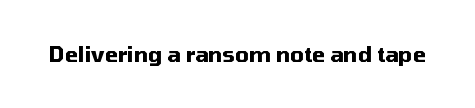
Q: Is the text bold? A: Yes.
Q: Is the text italic (slanted)? A: No, it is upright.
Q: Is the text underlined? A: No.
Q: Is the spacing between letters normal or unusually wide? A: Normal.
